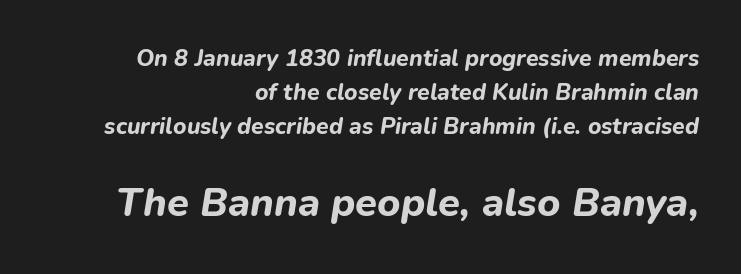
Q: Is the text bold? A: Yes.
Q: Is the text italic (slanted)? A: Yes, it leans right by about 9 degrees.
Q: Is the text underlined? A: No.
Q: How is the paragraph aligned? A: Right-aligned.
Q: Is the spacing between letters normal or unusually wide? A: Normal.
Q: Is the spacing between lines tight, normal or loose? A: Normal.
Q: Which block of text is set in a larger size, the first (top) or the second (bottom)? A: The second (bottom) one.
Q: Width (condensed, normal, or wide)? A: Normal.
Q: Stroke contrast? A: Low.
Q: x-height? A: Medium.
Q: Monospaced? A: No.
